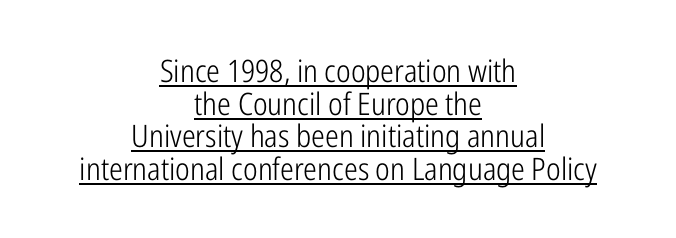
Tightly led — the rows are bunched. No feet cap the strokes, marking this as sans-serif type. Do the characters align in a grid? No, the font is proportional. A typesetter would mark this as roman, not italic.
